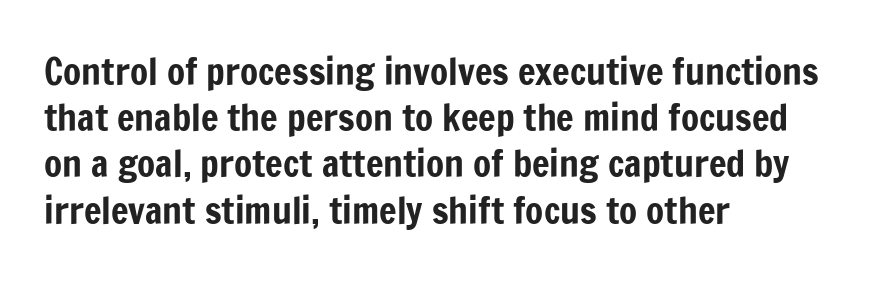
{"serif": "no", "italic": "no", "width": "condensed", "stroke_contrast": "low", "x_height": "medium", "monospaced": "no", "underline": "no", "align": "left", "line_spacing": "normal", "line_spacing_ratio": 1.25, "letter_spacing": "normal", "letter_spacing_em": 0.0, "glyph_px": 37}
